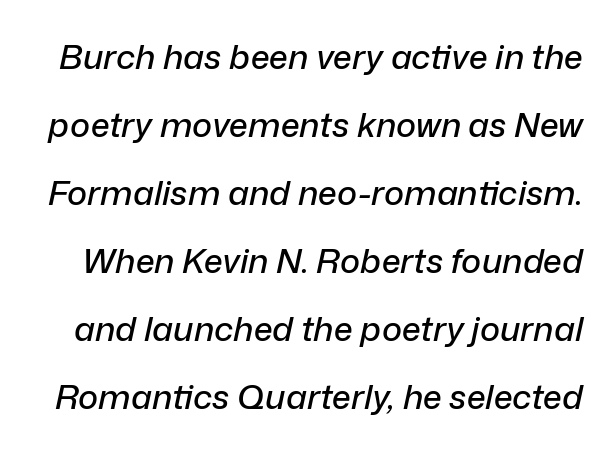
The image shows 34 px text type, italic (leaning right); set loose line spacing (2.0x), normal letter spacing, not underlined; low stroke contrast and a medium x-height.
